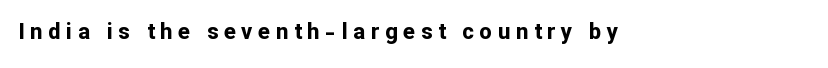
Q: Is the text bold? A: Yes.
Q: Is the text italic (slanted)? A: No, it is upright.
Q: Is the text underlined? A: No.
Q: Is the spacing between letters normal or unusually wide? A: Unusually wide.
